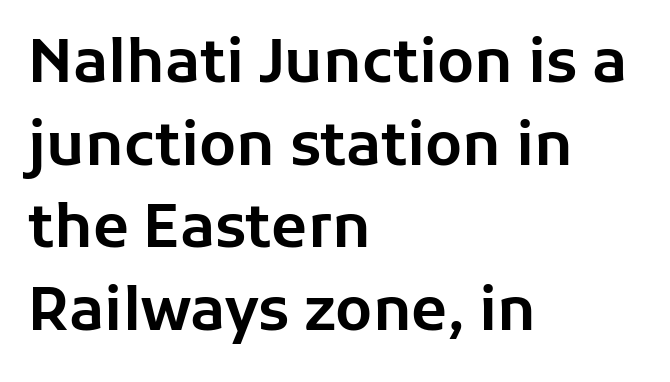
Observe the ordinary spacing: letters are neighbours, not strangers. The face used here is proportionally spaced, like ordinary book or web type. The lines sit at an ordinary, default distance from one another. If you drew a line through each stem, it would be perfectly vertical. If you drew a ruler down the left edge, every line would touch it.
